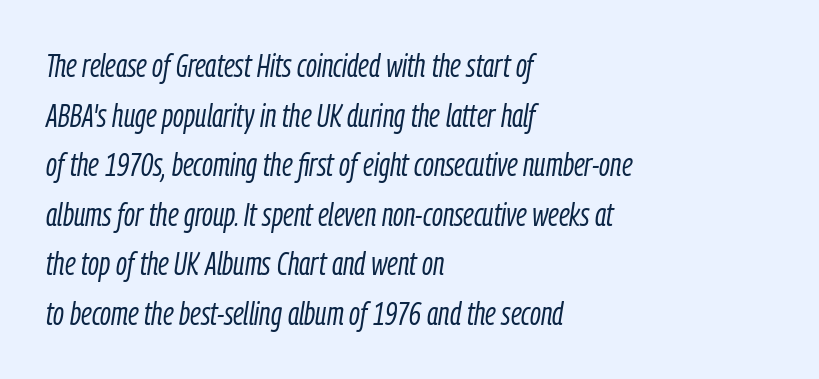
Just letters on the line, the space beneath them empty. The paragraph shown leans on its left margin. The rendering keeps characters at their native spacing. Think of a printed novel: that variable character pitch is what you see here. The glyphs look as if they've been sheared to an angle. Unbolded letterforms with no extra heft.
